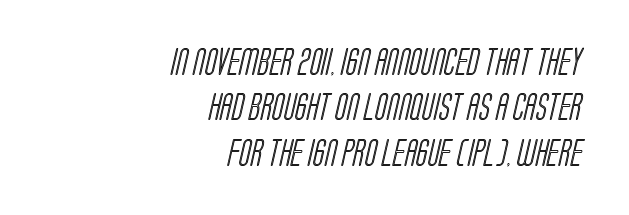
The image shows 27 px text type; set right-aligned, normal line spacing (1.68x), normal letter spacing, not underlined.
